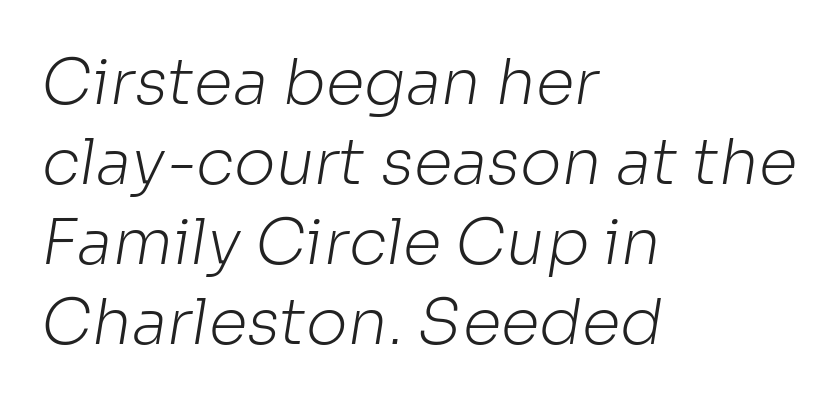
Q: Is the text bold? A: No.
Q: Is the typeface a serif or a sans-serif typeface? A: Sans-serif.
Q: Is the text underlined? A: No.
Q: How is the paragraph aligned? A: Left-aligned.
Q: Is the spacing between letters normal or unusually wide? A: Normal.
Q: Is the spacing between lines tight, normal or loose? A: Normal.
Q: Width (condensed, normal, or wide)? A: Normal.
Q: Stroke contrast? A: Low.
Q: x-height? A: Medium.
Q: Monospaced? A: No.
